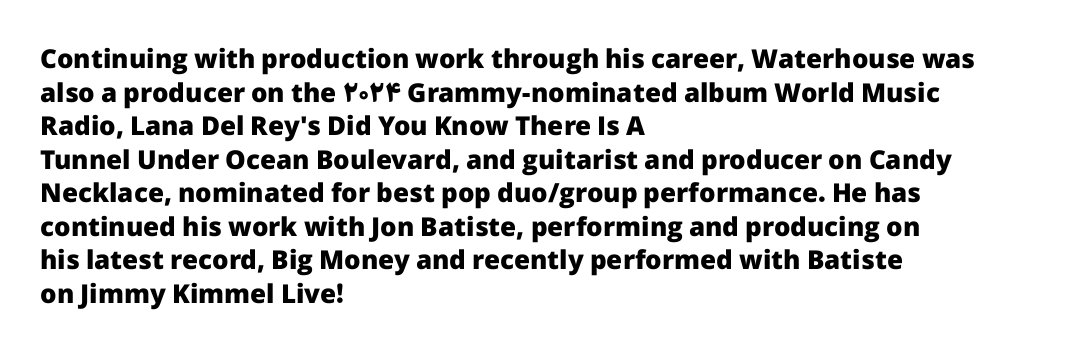
The image shows 26 px bold type, upright; set left-aligned, normal line spacing (1.29x), normal letter spacing, not underlined.
